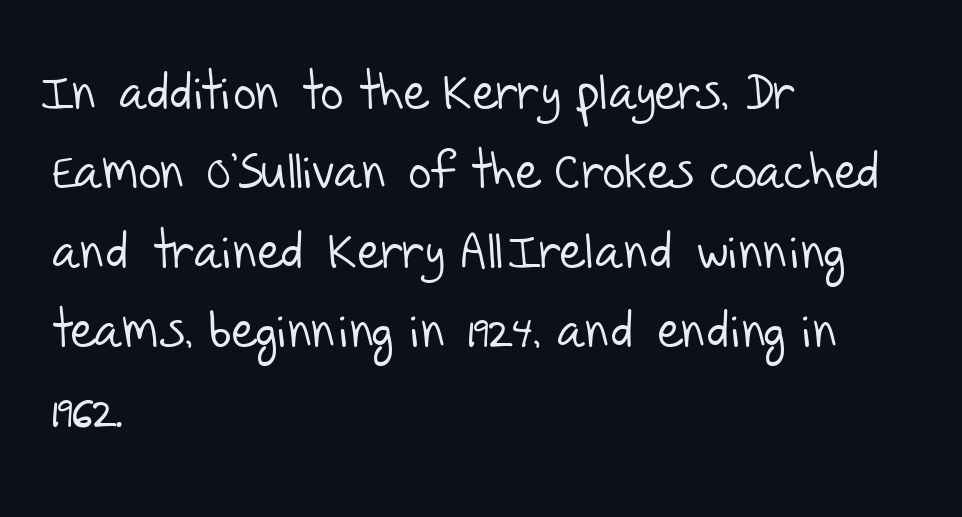
Q: Is the text bold? A: No.
Q: Is the typeface a serif or a sans-serif typeface? A: Sans-serif.
Q: Is the text underlined? A: No.
Q: How is the paragraph aligned? A: Left-aligned.
Q: Is the spacing between letters normal or unusually wide? A: Normal.
Q: Is the spacing between lines tight, normal or loose? A: Normal.
Q: Width (condensed, normal, or wide)? A: Normal.
Q: Stroke contrast? A: Low.
Q: x-height? A: Large.
Q: Monospaced? A: No.
